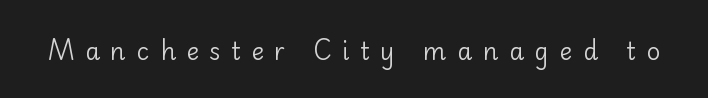
The image shows 24 px text type, upright; set unusually wide letter spacing (+0.44 em), not underlined.
